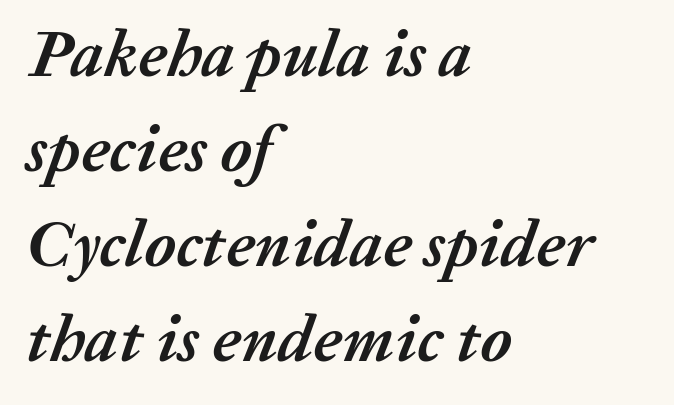
This rendering uses left alignment, leaving the right contour irregular. Designer's note — italics engaged. Quick note: interline space is typical. These lines are rendered in a variable-pitch font.
